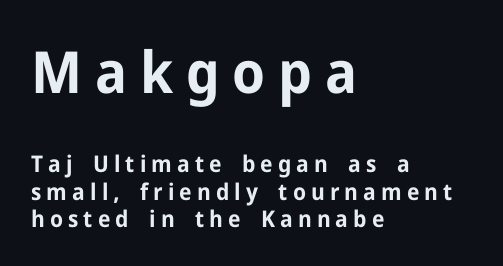
{"serif": "no", "italic": "no", "bold": "yes", "weight": "bold", "width": "normal", "stroke_contrast": "low", "x_height": "medium", "monospaced": "no", "underline": "no", "align": "left", "line_spacing_ratio": 1.2, "letter_spacing": "wide", "letter_spacing_em": 0.22, "larger_block": "first", "size_ratio": 2.52, "glyph_px": 58}
